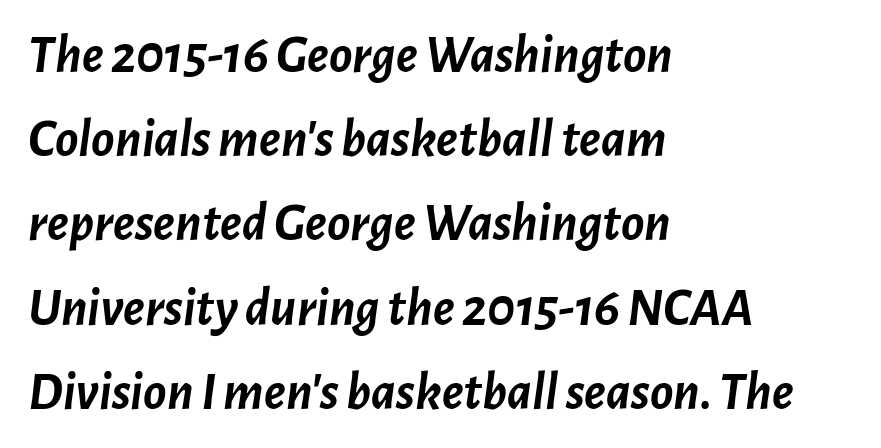
Q: Is the text bold? A: Yes.
Q: Is the text italic (slanted)? A: Yes, it leans right by about 7 degrees.
Q: Is the text underlined? A: No.
Q: How is the paragraph aligned? A: Left-aligned.
Q: Is the spacing between letters normal or unusually wide? A: Normal.
Q: Is the spacing between lines tight, normal or loose? A: Normal.
Q: Width (condensed, normal, or wide)? A: Normal.
Q: Stroke contrast? A: Low.
Q: x-height? A: Medium.
Q: Monospaced? A: No.
